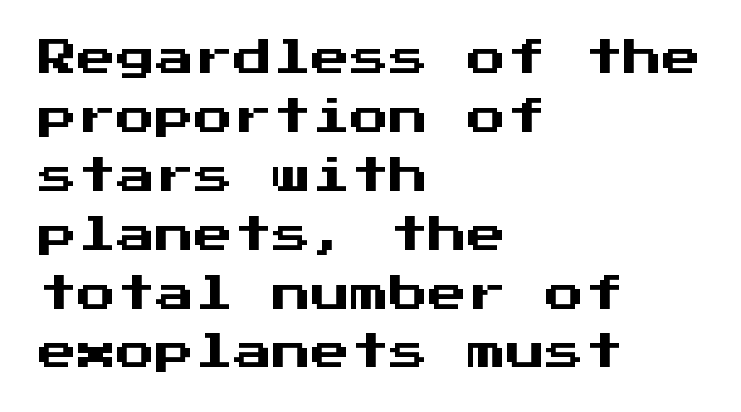
Tracking here is standard; glyphs follow each other at the usual distance. Horizontal alignment here is leftward, the default for most running prose. Words float on clear page, feet unadorned. Rows of type keep a routine distance in the vertical direction.
